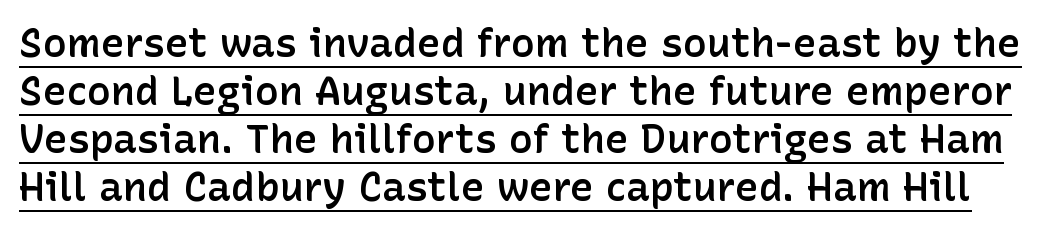
No extra tracking has been applied to these lines. This is sans-serif lettering, the kind often seen on screens and signage. Does a line run under the words? Yes, clearly. Moderately thickened strokes mark this as semibold type.
